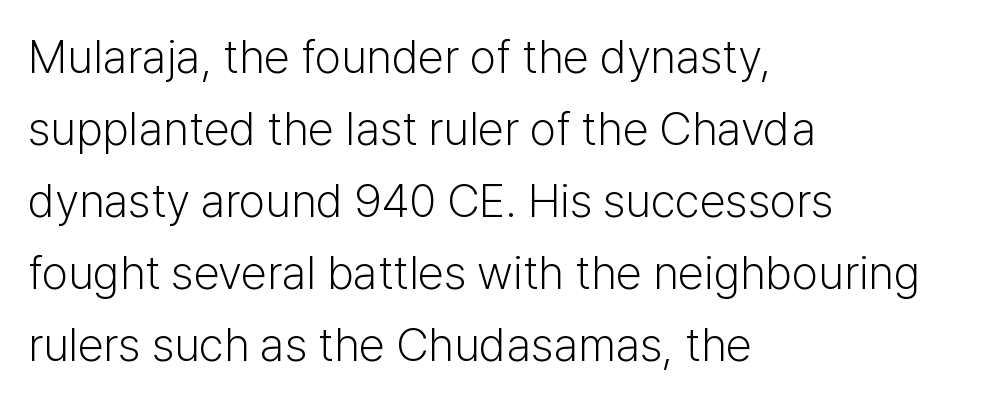
{"serif": "no", "italic": "no", "bold": "no", "weight": "light", "width": "normal", "stroke_contrast": "low", "x_height": "medium", "monospaced": "no", "underline": "no", "align": "left", "line_spacing": "normal", "line_spacing_ratio": 1.53, "letter_spacing": "normal", "letter_spacing_em": 0.0, "glyph_px": 47}
